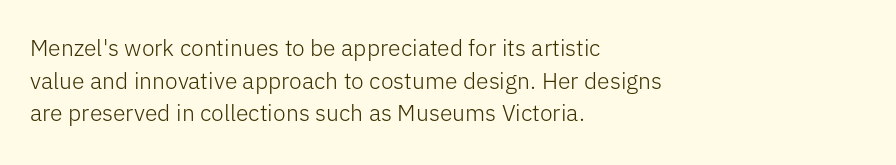
Q: Is the text bold? A: No.
Q: Is the text italic (slanted)? A: No, it is upright.
Q: Is the text underlined? A: No.
Q: How is the paragraph aligned? A: Left-aligned.
Q: Is the spacing between letters normal or unusually wide? A: Normal.
Q: Is the spacing between lines tight, normal or loose? A: Normal.
